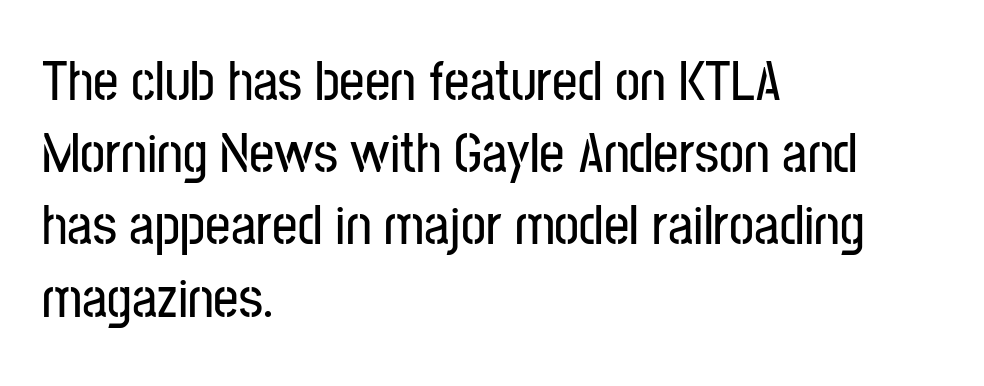
Q: Is the text italic (slanted)? A: No, it is upright.
Q: Is the typeface a serif or a sans-serif typeface? A: Sans-serif.
Q: Is the text underlined? A: No.
Q: How is the paragraph aligned? A: Left-aligned.
Q: Is the spacing between letters normal or unusually wide? A: Normal.
Q: Is the spacing between lines tight, normal or loose? A: Normal.
Q: Width (condensed, normal, or wide)? A: Condensed.
Q: Stroke contrast? A: Low.
Q: x-height? A: Medium.
Q: Monospaced? A: No.
